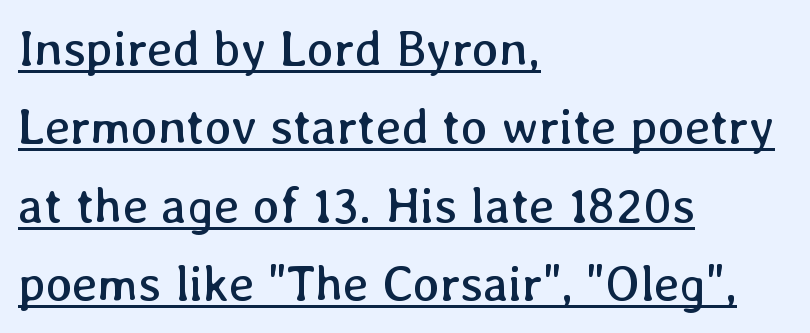
{"italic": "no", "bold": "no", "weight": "regular", "width": "normal", "stroke_contrast": "low", "x_height": "medium", "monospaced": "no", "underline": "yes", "align": "left", "line_spacing": "normal", "line_spacing_ratio": 1.57, "letter_spacing": "normal", "letter_spacing_em": 0.0, "glyph_px": 50}
